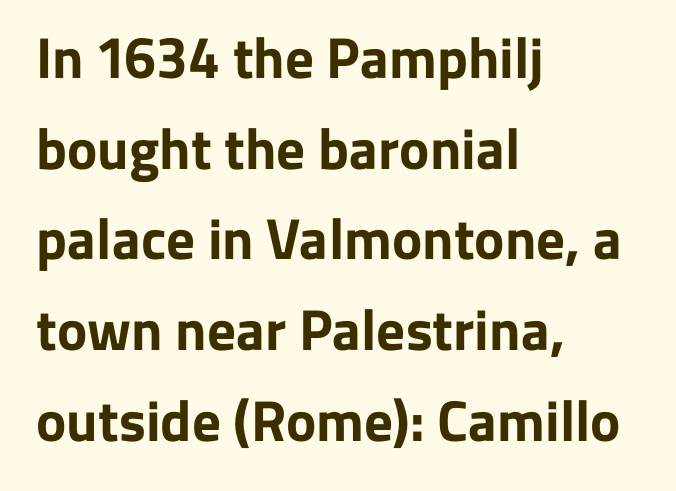
Q: Is the text bold? A: Yes.
Q: Is the text italic (slanted)? A: No, it is upright.
Q: Is the typeface a serif or a sans-serif typeface? A: Sans-serif.
Q: Is the text underlined? A: No.
Q: How is the paragraph aligned? A: Left-aligned.
Q: Is the spacing between letters normal or unusually wide? A: Normal.
Q: Is the spacing between lines tight, normal or loose? A: Normal.
Q: Width (condensed, normal, or wide)? A: Normal.
Q: Stroke contrast? A: Low.
Q: x-height? A: Medium.
Q: Monospaced? A: No.
